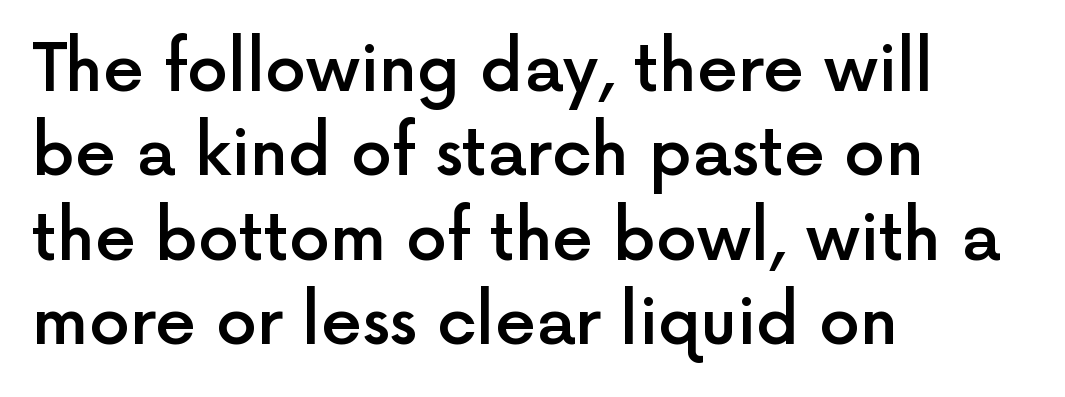
{"serif": "no", "italic": "no", "bold": "semi", "weight": "semibold", "width": "normal", "x_height": "medium", "monospaced": "no", "underline": "no", "align": "left", "line_spacing": "normal", "line_spacing_ratio": 1.3, "letter_spacing": "normal", "letter_spacing_em": 0.0, "glyph_px": 65}
